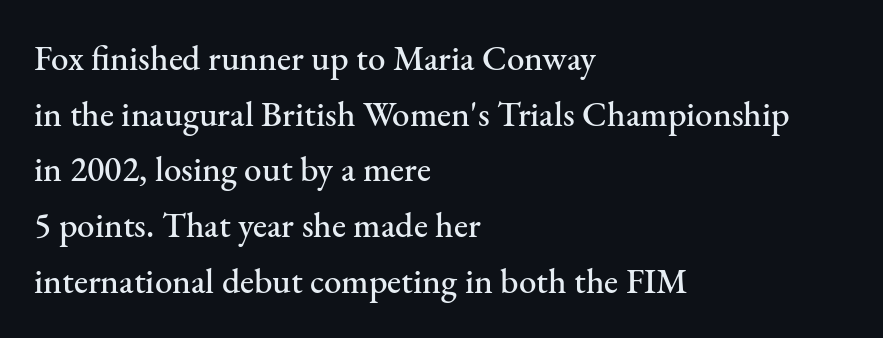
The image shows 35 px serif type, upright; set left-aligned, normal line spacing (1.59x), normal letter spacing, not underlined; medium stroke contrast and a small x-height.
